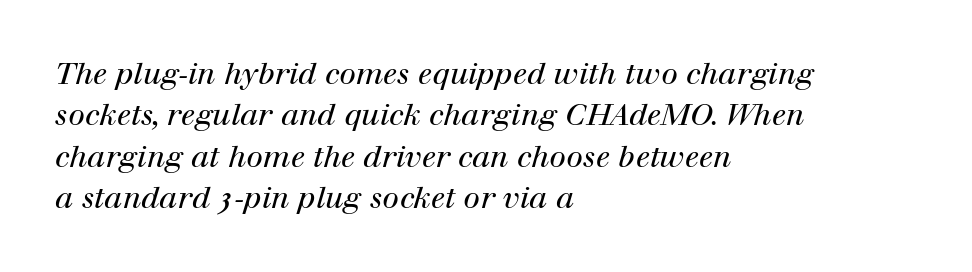
{"serif": "yes", "italic": "yes", "lean": "right", "slant_degrees": 12, "bold": "no", "weight": "regular", "width": "normal", "stroke_contrast": "high", "x_height": "medium", "monospaced": "no", "underline": "no", "align": "left", "line_spacing": "normal", "line_spacing_ratio": 1.38, "letter_spacing": "normal", "letter_spacing_em": 0.0, "glyph_px": 30}
